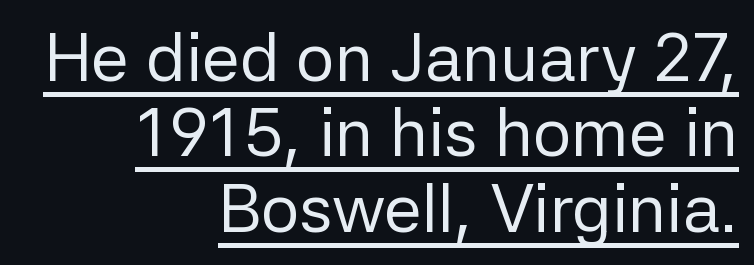
{"serif": "no", "italic": "no", "bold": "no", "weight": "regular", "width": "normal", "stroke_contrast": "low", "x_height": "medium", "monospaced": "no", "underline": "yes", "align": "right", "line_spacing": "tight", "line_spacing_ratio": 1.11, "letter_spacing": "normal", "letter_spacing_em": 0.0, "glyph_px": 68}
